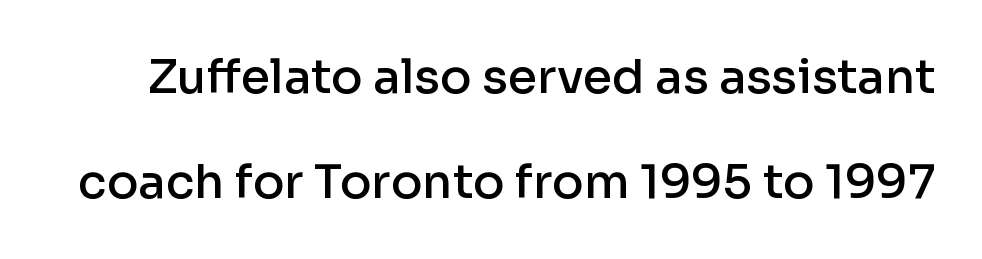
Q: Is the text bold? A: Semi-bold.
Q: Is the text italic (slanted)? A: No, it is upright.
Q: Is the typeface a serif or a sans-serif typeface? A: Sans-serif.
Q: Is the text underlined? A: No.
Q: Is the spacing between letters normal or unusually wide? A: Normal.
Q: Is the spacing between lines tight, normal or loose? A: Loose.
Q: Width (condensed, normal, or wide)? A: Normal.
Q: Stroke contrast? A: Low.
Q: x-height? A: Medium.
Q: Monospaced? A: No.
